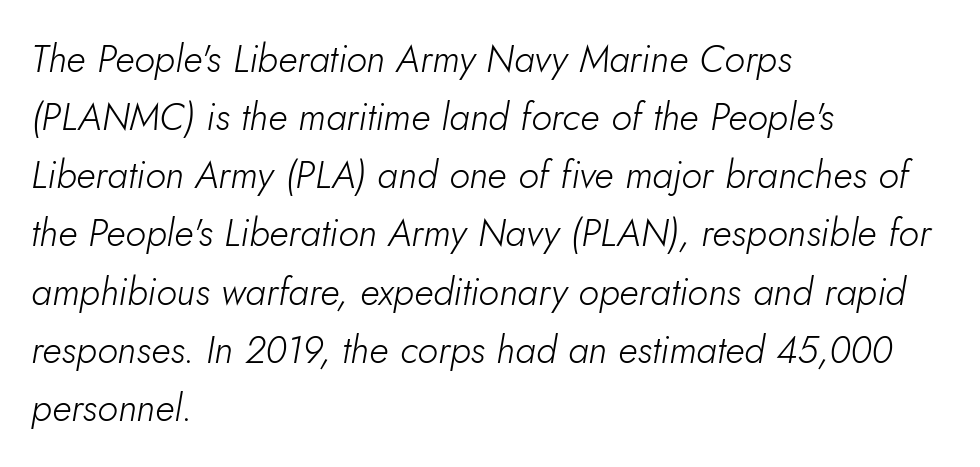
Q: Is the text bold? A: No.
Q: Is the text italic (slanted)? A: Yes, it leans right by about 5 degrees.
Q: Is the text underlined? A: No.
Q: How is the paragraph aligned? A: Left-aligned.
Q: Is the spacing between letters normal or unusually wide? A: Normal.
Q: Is the spacing between lines tight, normal or loose? A: Normal.
Q: Width (condensed, normal, or wide)? A: Normal.
Q: Stroke contrast? A: Low.
Q: x-height? A: Small.
Q: Monospaced? A: No.
